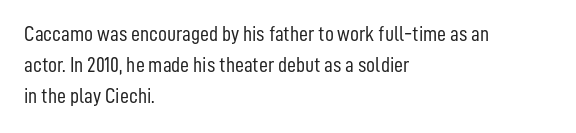
Q: Is the text bold? A: No.
Q: Is the text italic (slanted)? A: No, it is upright.
Q: Is the text underlined? A: No.
Q: How is the paragraph aligned? A: Left-aligned.
Q: Is the spacing between letters normal or unusually wide? A: Normal.
Q: Is the spacing between lines tight, normal or loose? A: Normal.
